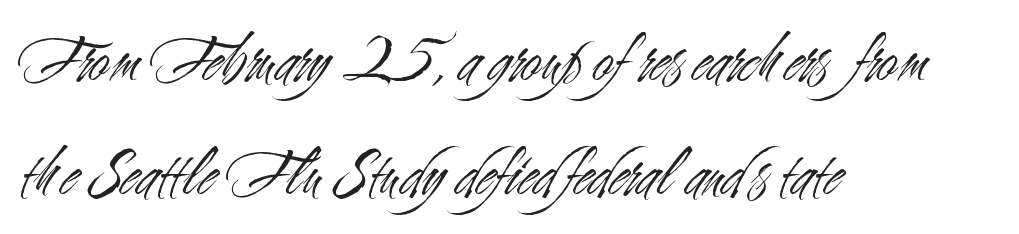
The image shows 71 px light, condensed sans-serif type; set left-aligned, normal line spacing (1.6x), normal letter spacing, not underlined; medium stroke contrast and a small x-height.
